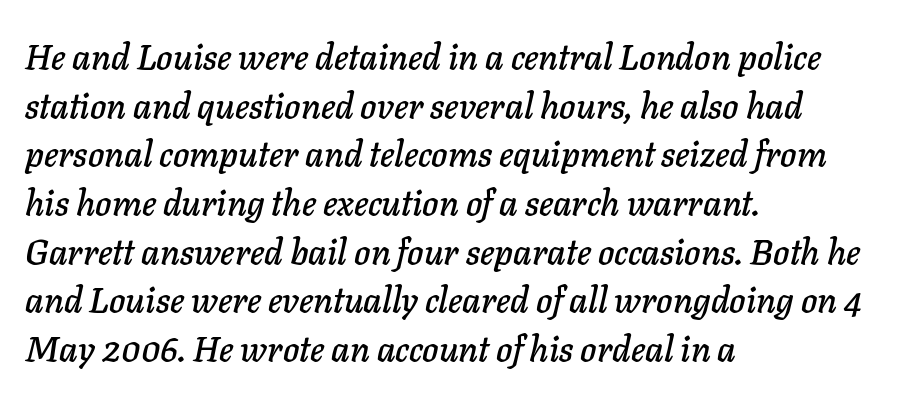
Q: Is the text italic (slanted)? A: Yes, it leans right by about 11 degrees.
Q: Is the text underlined? A: No.
Q: How is the paragraph aligned? A: Left-aligned.
Q: Is the spacing between letters normal or unusually wide? A: Normal.
Q: Is the spacing between lines tight, normal or loose? A: Normal.
Q: Width (condensed, normal, or wide)? A: Normal.
Q: Stroke contrast? A: Low.
Q: x-height? A: Medium.
Q: Monospaced? A: No.
